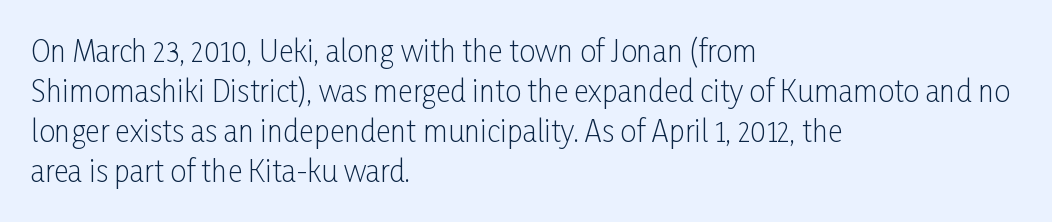
{"serif": "no", "italic": "no", "bold": "no", "weight": "light", "width": "condensed", "stroke_contrast": "low", "x_height": "medium", "monospaced": "no", "underline": "no", "align": "left", "line_spacing": "normal", "line_spacing_ratio": 1.38, "letter_spacing": "normal", "letter_spacing_em": 0.0, "glyph_px": 29}
